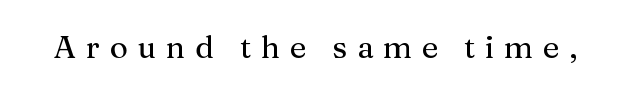
{"serif": "yes", "italic": "no", "width": "normal", "stroke_contrast": "medium", "x_height": "medium", "monospaced": "no", "underline": "no", "letter_spacing": "wide", "letter_spacing_em": 0.31, "glyph_px": 31}
